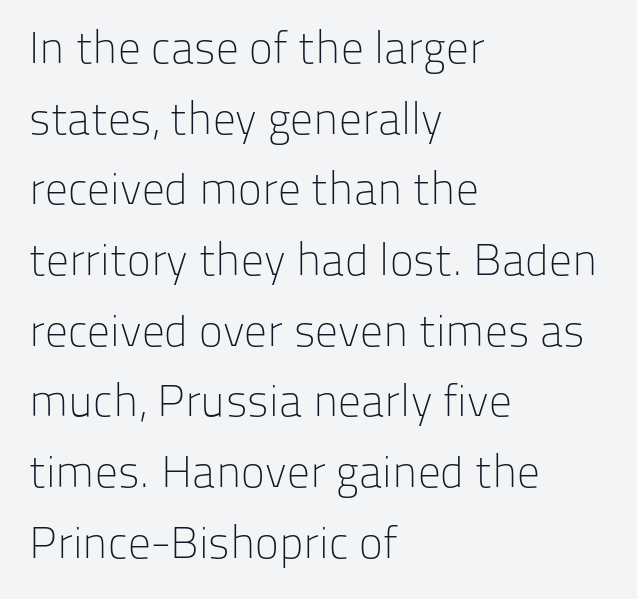
{"serif": "no", "italic": "no", "bold": "no", "weight": "light", "width": "normal", "stroke_contrast": "low", "x_height": "medium", "monospaced": "no", "underline": "no", "align": "left", "line_spacing": "normal", "line_spacing_ratio": 1.57, "letter_spacing": "normal", "letter_spacing_em": 0.0, "glyph_px": 45}
